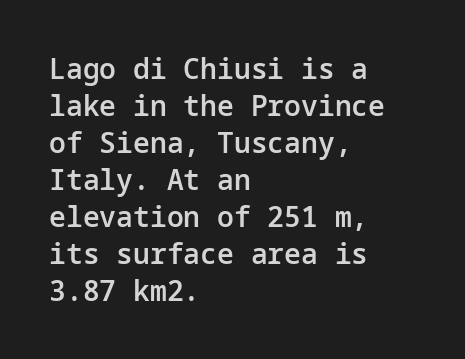
{"serif": "no", "italic": "no", "bold": "semi", "weight": "semibold", "width": "normal", "stroke_contrast": "low", "x_height": "medium", "underline": "no", "align": "left", "line_spacing": "normal", "line_spacing_ratio": 1.32, "letter_spacing": "normal", "letter_spacing_em": 0.0, "glyph_px": 28}
